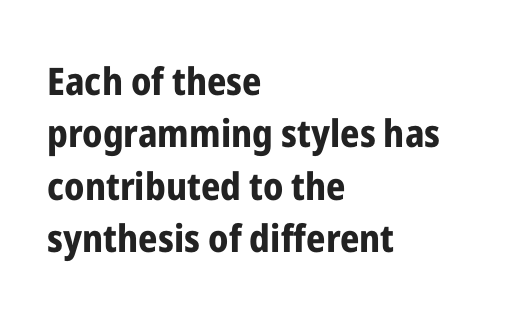
Q: Is the text bold? A: Yes.
Q: Is the text italic (slanted)? A: No, it is upright.
Q: Is the typeface a serif or a sans-serif typeface? A: Sans-serif.
Q: Is the text underlined? A: No.
Q: How is the paragraph aligned? A: Left-aligned.
Q: Is the spacing between letters normal or unusually wide? A: Normal.
Q: Is the spacing between lines tight, normal or loose? A: Normal.
Q: Width (condensed, normal, or wide)? A: Condensed.
Q: Stroke contrast? A: Low.
Q: x-height? A: Medium.
Q: Monospaced? A: No.
